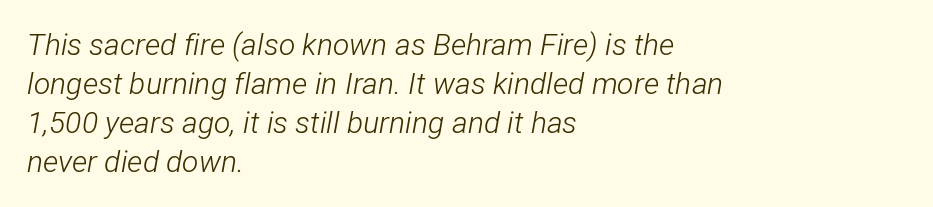
How are the letters spaced? Ordinarily, with no added tracking. Which margin do the lines hug? The left one — the right edge is uneven. The letters advance in unequal steps, a hallmark of proportional type. Interline gaps are of average width in this sample. In terms of posture, this sample is oblique.
